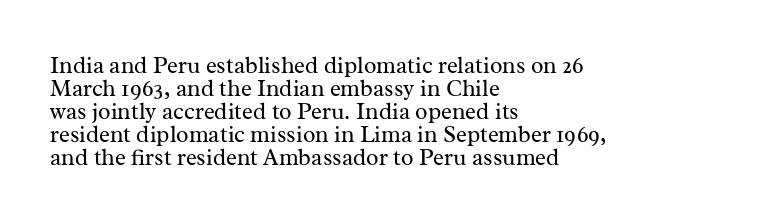
Q: Is the text bold? A: No.
Q: Is the text italic (slanted)? A: No, it is upright.
Q: Is the text underlined? A: No.
Q: How is the paragraph aligned? A: Left-aligned.
Q: Is the spacing between letters normal or unusually wide? A: Normal.
Q: Is the spacing between lines tight, normal or loose? A: Tight.
